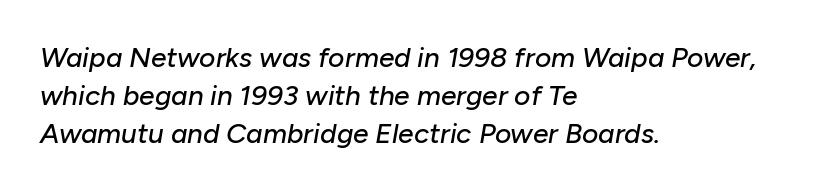
Q: Is the text italic (slanted)? A: Yes, it leans right by about 10 degrees.
Q: Is the text underlined? A: No.
Q: How is the paragraph aligned? A: Left-aligned.
Q: Is the spacing between letters normal or unusually wide? A: Normal.
Q: Is the spacing between lines tight, normal or loose? A: Normal.
Q: Width (condensed, normal, or wide)? A: Normal.
Q: Stroke contrast? A: Low.
Q: x-height? A: Medium.
Q: Monospaced? A: No.
